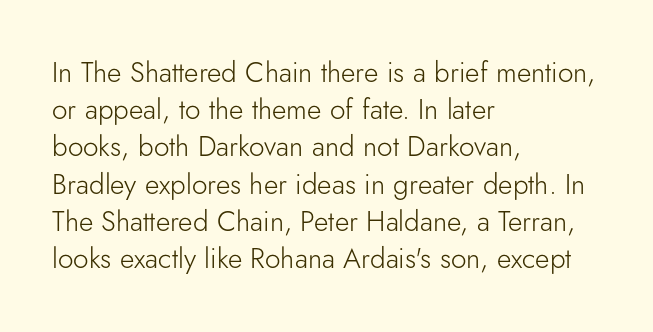
Q: Is the text bold? A: No.
Q: Is the text italic (slanted)? A: No, it is upright.
Q: Is the typeface a serif or a sans-serif typeface? A: Sans-serif.
Q: Is the text underlined? A: No.
Q: How is the paragraph aligned? A: Left-aligned.
Q: Is the spacing between letters normal or unusually wide? A: Normal.
Q: Is the spacing between lines tight, normal or loose? A: Normal.
Q: Width (condensed, normal, or wide)? A: Normal.
Q: Stroke contrast? A: Low.
Q: x-height? A: Small.
Q: Monospaced? A: No.
